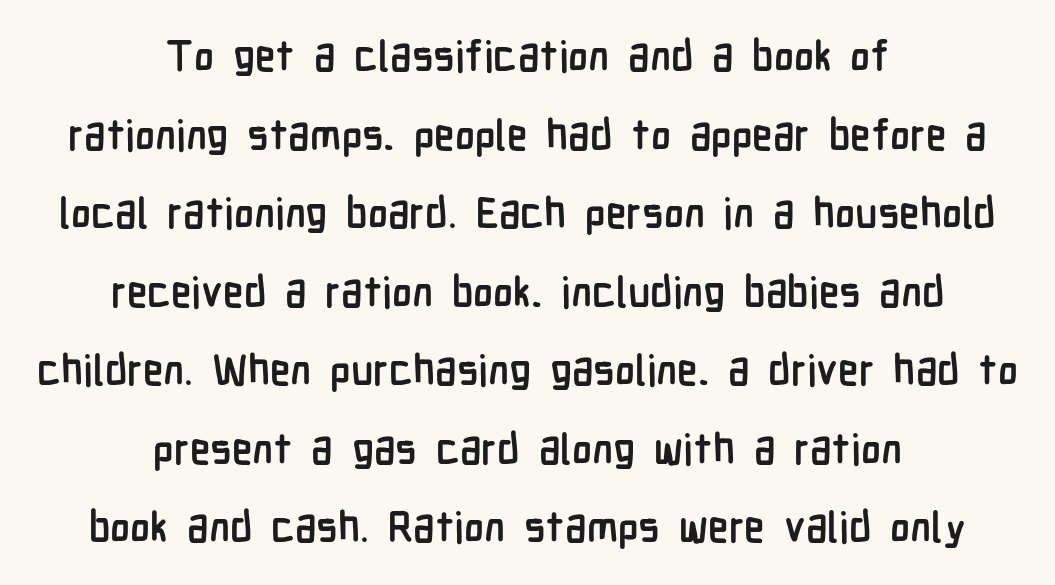
Font category for this specimen: sans-serif. A typesetter would mark this as roman, not italic. A student would call this center alignment; a typographer would say set centered. Varying glyph widths throughout — classic text-font behaviour. Just letters on the line, the space beneath them empty.
